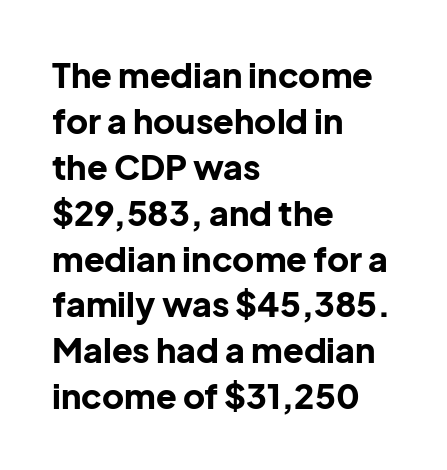
Q: Is the text bold? A: Yes.
Q: Is the text italic (slanted)? A: No, it is upright.
Q: Is the typeface a serif or a sans-serif typeface? A: Sans-serif.
Q: Is the text underlined? A: No.
Q: How is the paragraph aligned? A: Left-aligned.
Q: Is the spacing between letters normal or unusually wide? A: Normal.
Q: Is the spacing between lines tight, normal or loose? A: Normal.
Q: Width (condensed, normal, or wide)? A: Normal.
Q: Stroke contrast? A: Low.
Q: x-height? A: Medium.
Q: Monospaced? A: No.
